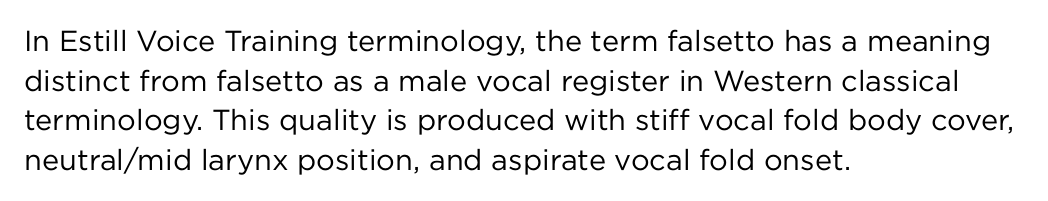
The image shows 29 px regular-weight sans-serif type, upright; set left-aligned, normal line spacing (1.37x), normal letter spacing, not underlined; low stroke contrast and a medium x-height.
